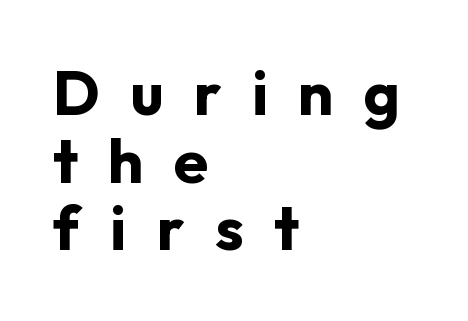
{"serif": "no", "italic": "no", "bold": "yes", "weight": "bold", "width": "normal", "stroke_contrast": "low", "x_height": "medium", "monospaced": "no", "underline": "no", "align": "left", "line_spacing": "tight", "line_spacing_ratio": 1.09, "letter_spacing": "wide", "letter_spacing_em": 0.49, "glyph_px": 62}
